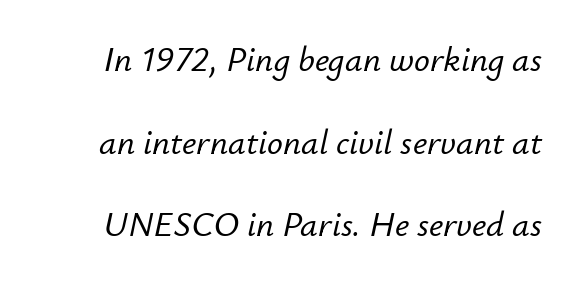
The image shows 35 px text type, italic (leaning right); set loose line spacing (2.36x), normal letter spacing, not underlined; low stroke contrast and a small x-height.
